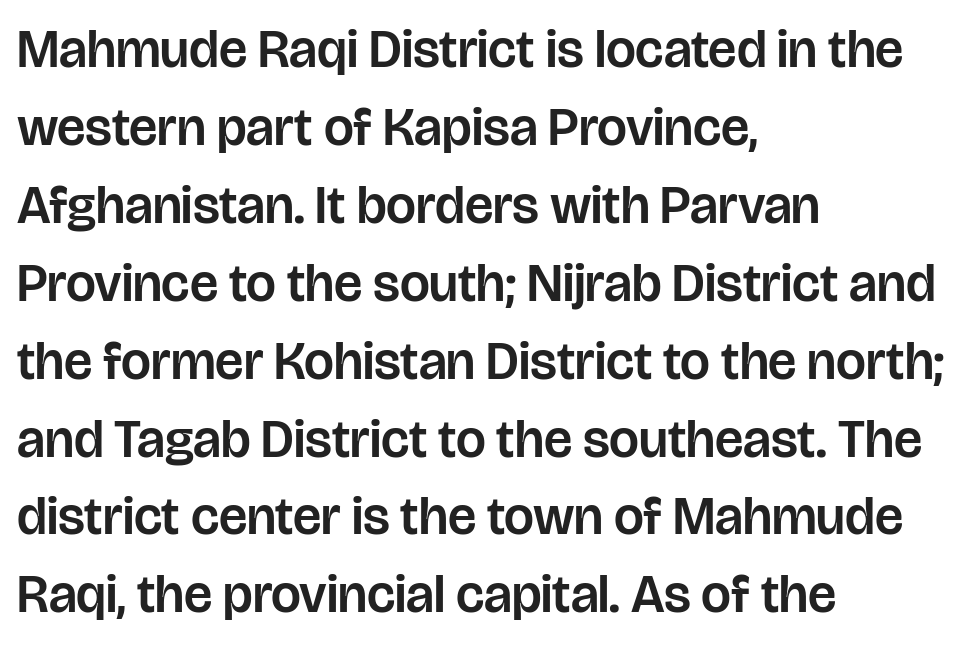
Q: Is the text italic (slanted)? A: No, it is upright.
Q: Is the typeface a serif or a sans-serif typeface? A: Sans-serif.
Q: Is the text underlined? A: No.
Q: How is the paragraph aligned? A: Left-aligned.
Q: Is the spacing between letters normal or unusually wide? A: Normal.
Q: Is the spacing between lines tight, normal or loose? A: Normal.
Q: Width (condensed, normal, or wide)? A: Normal.
Q: Stroke contrast? A: Low.
Q: x-height? A: Large.
Q: Monospaced? A: No.
